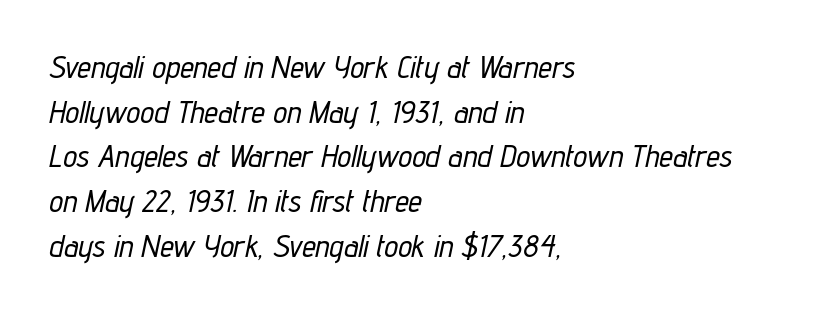
{"italic": "yes", "lean": "right", "slant_degrees": 12, "width": "condensed", "stroke_contrast": "low", "x_height": "medium", "monospaced": "no", "underline": "no", "align": "left", "line_spacing": "normal", "line_spacing_ratio": 1.44, "letter_spacing": "normal", "letter_spacing_em": 0.0, "glyph_px": 31}
